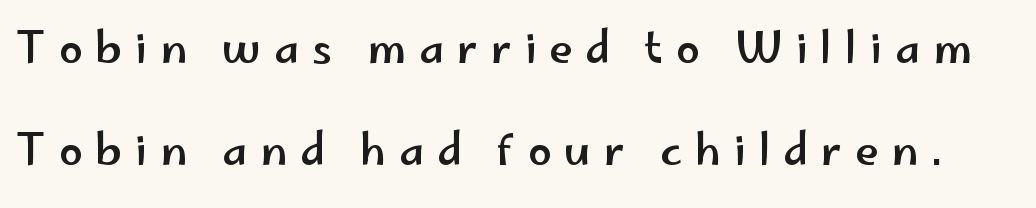
Q: Is the text italic (slanted)? A: No, it is upright.
Q: Is the typeface a serif or a sans-serif typeface? A: Sans-serif.
Q: Is the text underlined? A: No.
Q: Is the spacing between letters normal or unusually wide? A: Unusually wide.
Q: Is the spacing between lines tight, normal or loose? A: Loose.
Q: Width (condensed, normal, or wide)? A: Wide.
Q: Stroke contrast? A: Low.
Q: x-height? A: Small.
Q: Monospaced? A: No.
